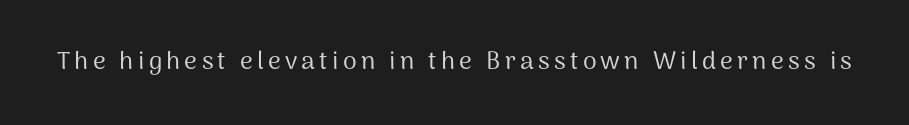
Q: Is the text bold? A: No.
Q: Is the text italic (slanted)? A: No, it is upright.
Q: Is the text underlined? A: No.
